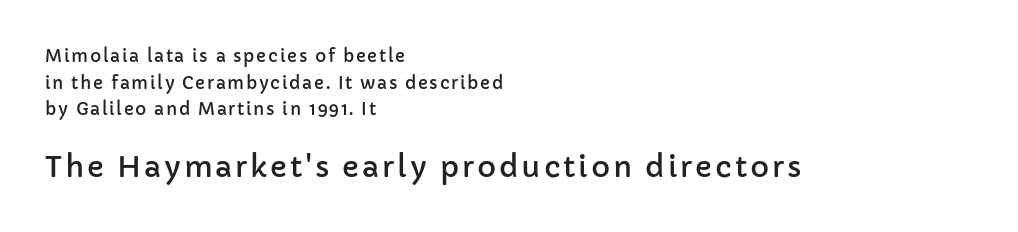
The image shows 29 px sans-serif type, upright; set left-aligned, normal line spacing (1.57x), not underlined; the second (bottom) block is 1.71x larger; low stroke contrast and a medium x-height.
